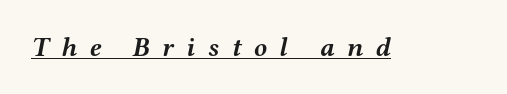
{"italic": "yes", "lean": "right", "slant_degrees": 12, "bold": "yes", "underline": "yes", "letter_spacing": "wide", "letter_spacing_em": 0.46, "glyph_px": 27}
